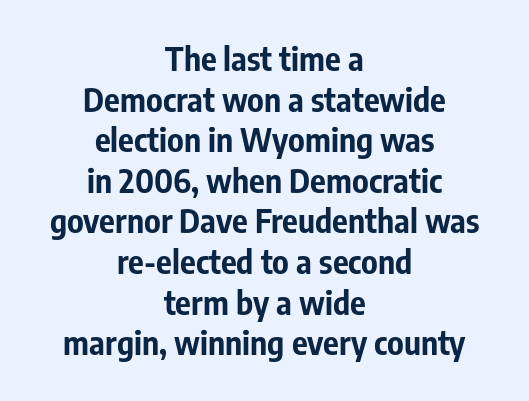
The image shows 33 px bold, condensed sans-serif type, upright; set centered, line spacing 1.23x, normal letter spacing, not underlined; low stroke contrast and a medium x-height.
